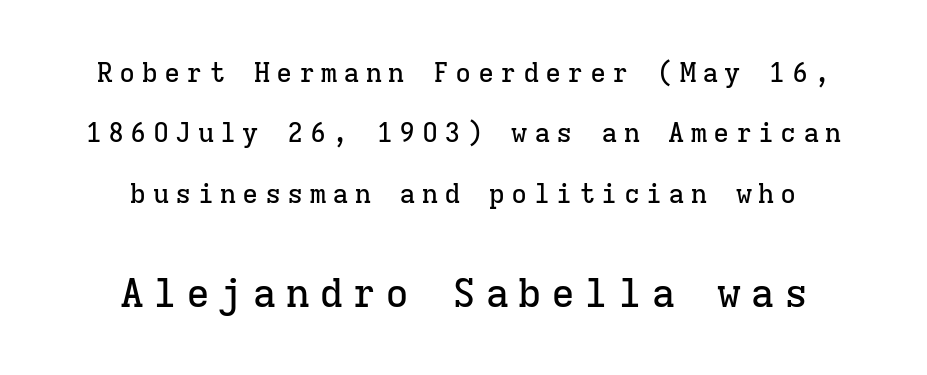
Larger block? The one below; the one above is distinctly smaller. A serif font was chosen for this passage. Horizontal alignment here is central, giving a formal, balanced look. Each new line begins a long way beneath the previous one.
